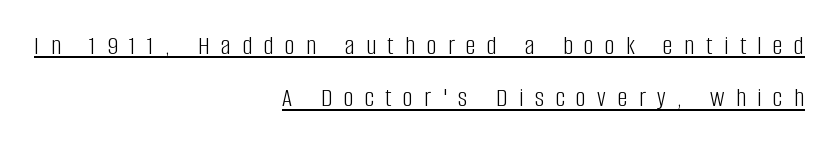
Observe the wide spacing: letters keep a clear distance from each other. The line-height multiplier appears high, well above default. The paragraph has a hard right edge and a soft left edge. Somebody hit Ctrl+U on this one — the words are underlined. Weight class: somewhere from thin through regular. In terms of posture, this sample is upright.
